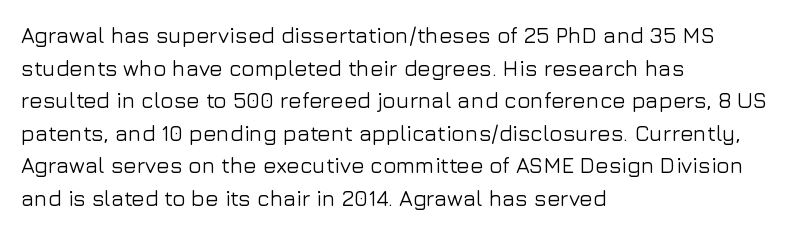
Q: Is the text italic (slanted)? A: No, it is upright.
Q: Is the text underlined? A: No.
Q: How is the paragraph aligned? A: Left-aligned.
Q: Is the spacing between letters normal or unusually wide? A: Normal.
Q: Is the spacing between lines tight, normal or loose? A: Normal.
